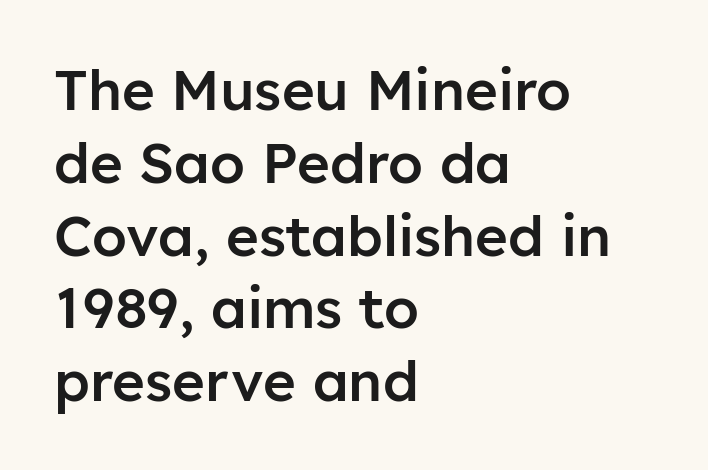
Its strokes are somewhat broadened, the hallmark of semibold type. You can tell it's not italic because the verticals are truly vertical. No word sits above an underline. Leading: standard. Is the block centered? No — it sits flush against the left margin.
